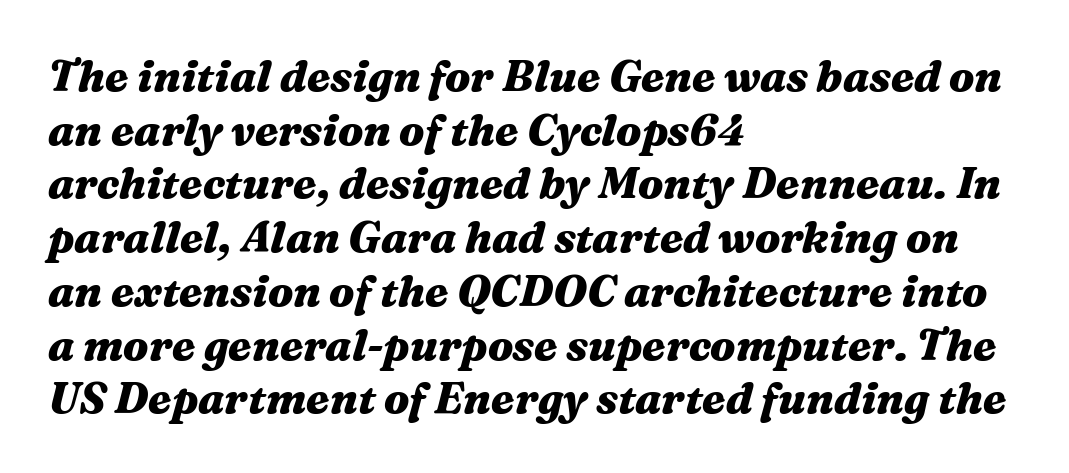
{"italic": "yes", "lean": "right", "slant_degrees": 16, "bold": "yes", "weight": "heavy", "width": "wide", "stroke_contrast": "medium", "x_height": "medium", "monospaced": "no", "underline": "no", "align": "left", "line_spacing": "normal", "line_spacing_ratio": 1.25, "letter_spacing": "normal", "letter_spacing_em": 0.0, "glyph_px": 43}
